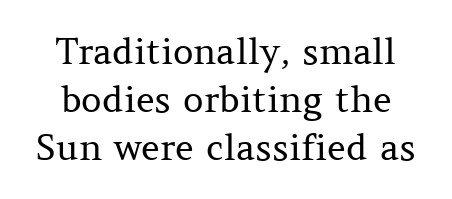
{"serif": "yes", "italic": "no", "bold": "no", "weight": "regular", "width": "normal", "stroke_contrast": "medium", "x_height": "medium", "monospaced": "no", "underline": "no", "line_spacing": "normal", "line_spacing_ratio": 1.34, "letter_spacing": "normal", "letter_spacing_em": 0.0, "glyph_px": 36}
